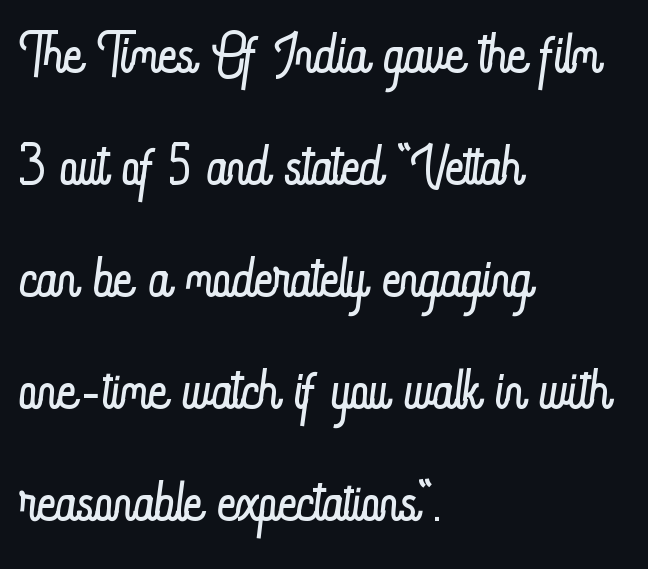
{"bold": "no", "weight": "light", "width": "condensed", "stroke_contrast": "low", "x_height": "small", "monospaced": "no", "underline": "no", "align": "left", "line_spacing": "normal", "line_spacing_ratio": 1.4, "letter_spacing": "normal", "letter_spacing_em": 0.0, "glyph_px": 80}
